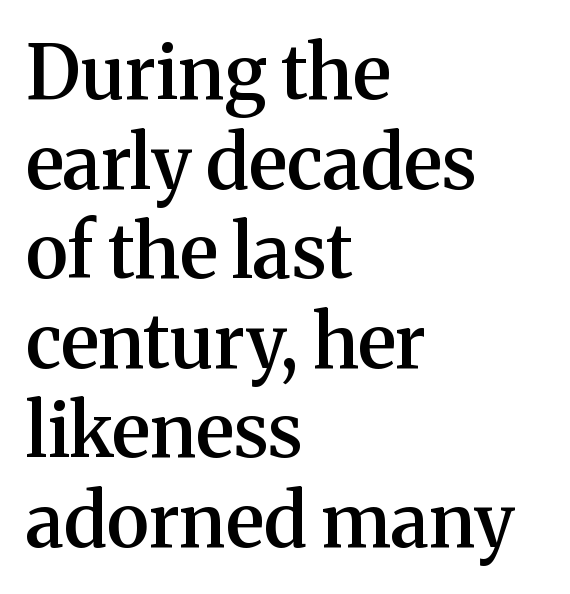
In terms of letterspacing, this is plain default setting. Clear beneath every line of the passage. The rendering uses natural spacing where letterforms have individual widths. Old-style or modern, the face here clearly has serifs.
